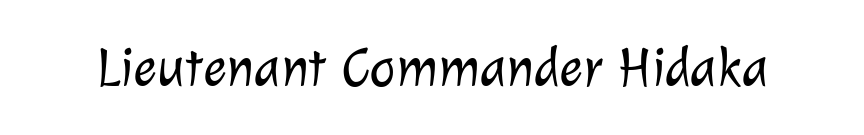
{"serif": "no", "bold": "no", "weight": "light", "width": "normal", "stroke_contrast": "low", "x_height": "medium", "monospaced": "no", "underline": "no", "letter_spacing": "normal", "letter_spacing_em": 0.0, "glyph_px": 56}
